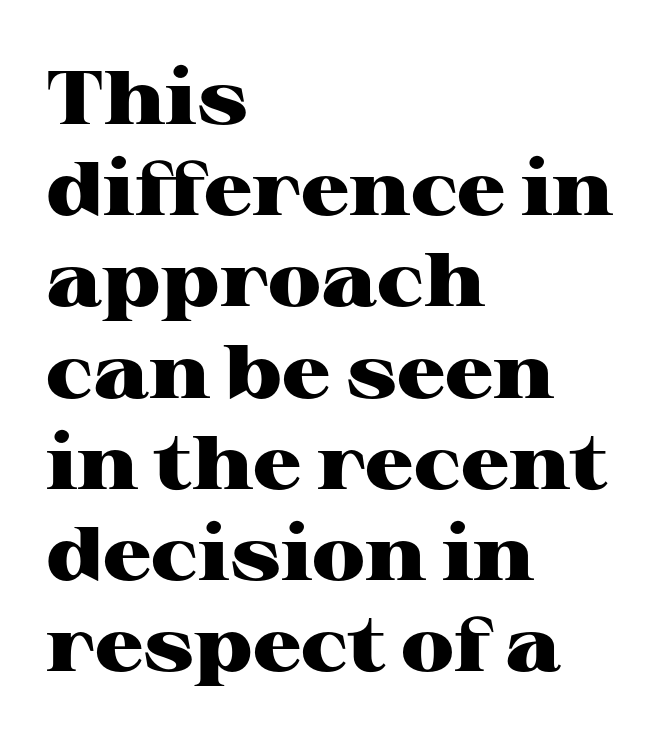
The gap between lines stays unmarked. The rag falls on the right side of this text block. These lines carry a lot of weight — the face is fully bold. Look at the bottom of the vertical strokes: they flare into serifs here. Vertical strokes here are truly vertical. Spacing verdict: proportional, widths tailored to each character.
